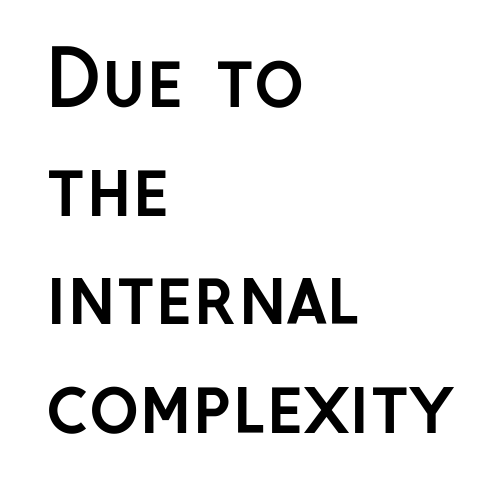
One glance says typical: line gaps are just what's usual. The setting favours the left margin, as ordinary paragraphs usually do. Looks like regular typesetting: each glyph gets only the width it needs. Plenty of ink on the page — the face is bold. Unmarked baselines from the first word to the last.
